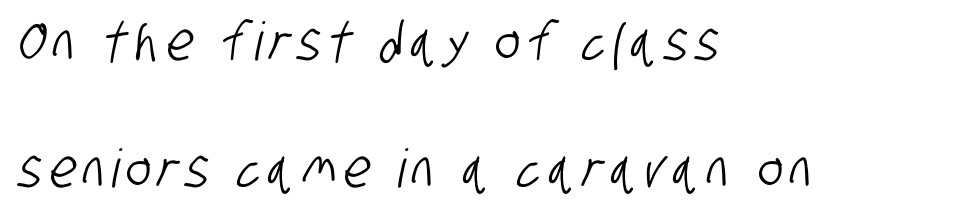
The image shows 53 px condensed sans-serif type; set left-aligned, loose line spacing (2.4x), not underlined; low stroke contrast and a large x-height.
